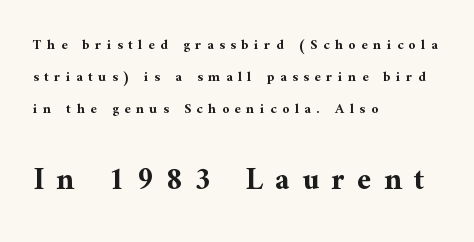
{"serif": "yes", "italic": "no", "bold": "yes", "weight": "bold", "width": "normal", "stroke_contrast": "medium", "x_height": "medium", "monospaced": "no", "underline": "no", "align": "left", "line_spacing": "loose", "line_spacing_ratio": 2.29, "letter_spacing": "wide", "letter_spacing_em": 0.4, "larger_block": "second", "size_ratio": 2.21, "glyph_px": 31}
